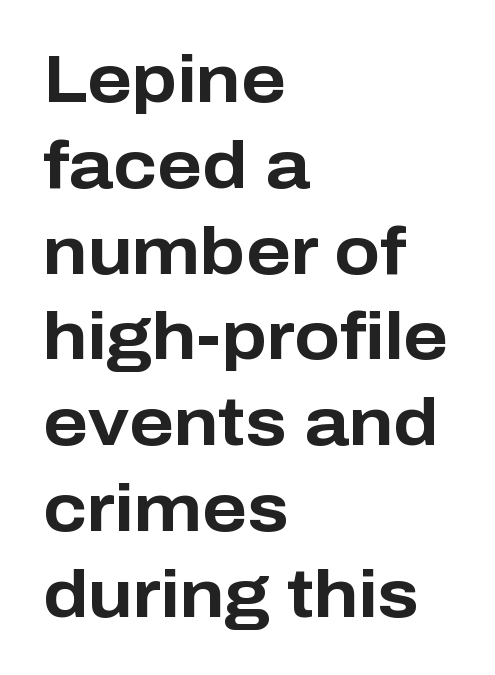
Every row of glyphs begins at an identical x-position on the left. Heavy-handed strokes throughout: this text is bold. Check where the strokes stop: nothing finishes them off — pure sans. Unlike italic type, these characters show no tilt at all.
